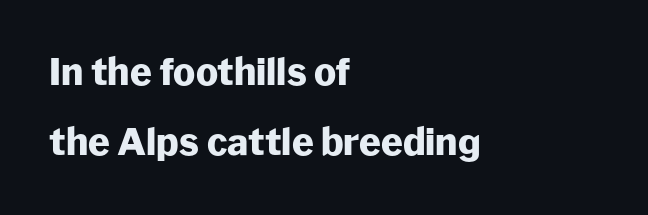
The image shows 37 px heavy sans-serif type, upright; set left-aligned, line spacing 1.89x, normal letter spacing, not underlined; low stroke contrast and a medium x-height.
